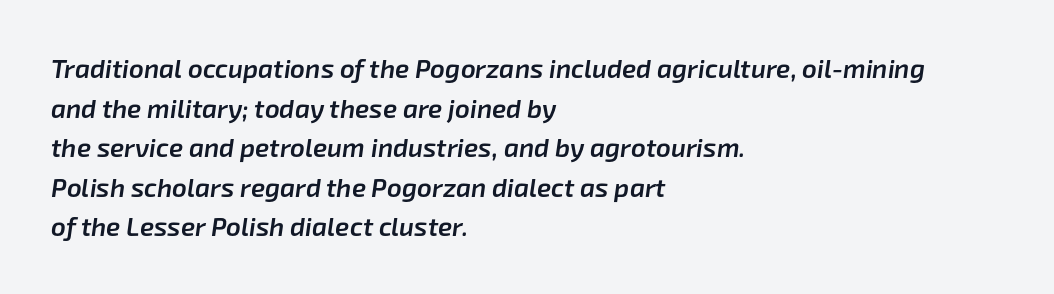
The image shows 26 px text type, italic (leaning right); set left-aligned, normal line spacing (1.52x), normal letter spacing, not underlined.
